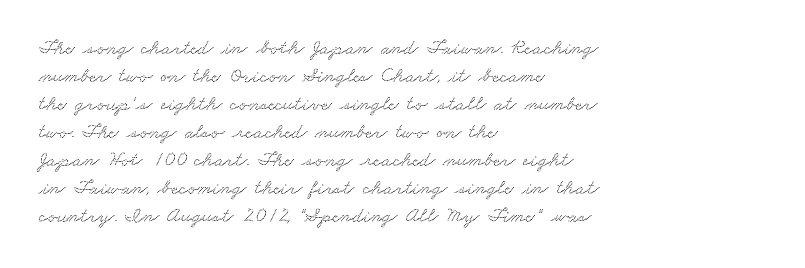
{"underline": "no", "align": "left", "line_spacing": "normal", "line_spacing_ratio": 1.33, "letter_spacing": "normal", "letter_spacing_em": 0.0, "glyph_px": 21}
